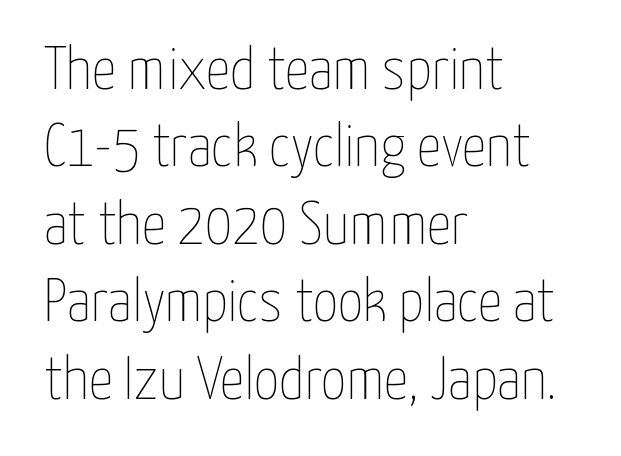
{"italic": "no", "bold": "no", "weight": "thin", "width": "condensed", "stroke_contrast": "low", "x_height": "medium", "monospaced": "no", "underline": "no", "align": "left", "line_spacing": "normal", "line_spacing_ratio": 1.27, "letter_spacing": "normal", "letter_spacing_em": 0.0, "glyph_px": 61}
